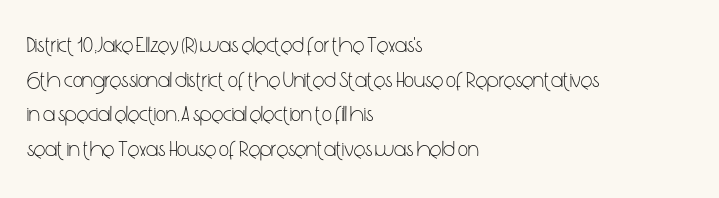
The image shows 22 px text type, upright; set left-aligned, normal line spacing (1.57x), normal letter spacing, not underlined.
